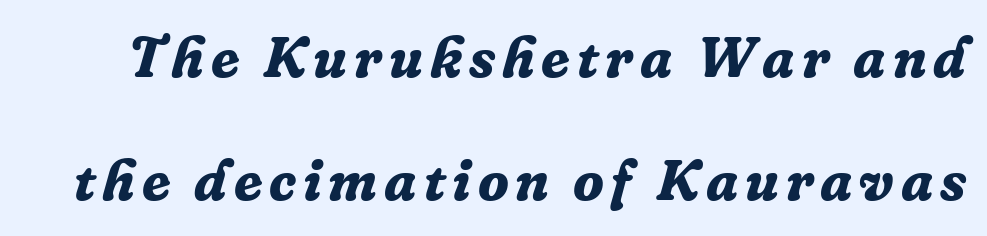
Q: Is the text bold? A: Yes.
Q: Is the text italic (slanted)? A: Yes, it leans right by about 16 degrees.
Q: Is the typeface a serif or a sans-serif typeface? A: Serif.
Q: Is the text underlined? A: No.
Q: Is the spacing between lines tight, normal or loose? A: Loose.
Q: Width (condensed, normal, or wide)? A: Normal.
Q: Stroke contrast? A: Low.
Q: x-height? A: Medium.
Q: Monospaced? A: No.
